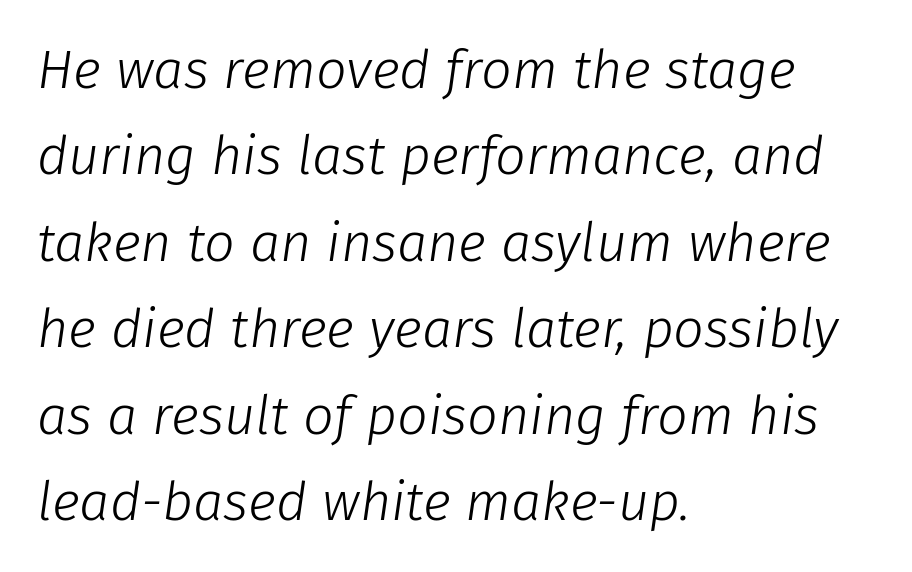
{"italic": "yes", "lean": "right", "slant_degrees": 8, "bold": "no", "weight": "light", "width": "normal", "stroke_contrast": "low", "x_height": "medium", "monospaced": "no", "underline": "no", "align": "left", "line_spacing": "normal", "line_spacing_ratio": 1.6, "letter_spacing": "normal", "letter_spacing_em": 0.0, "glyph_px": 54}
